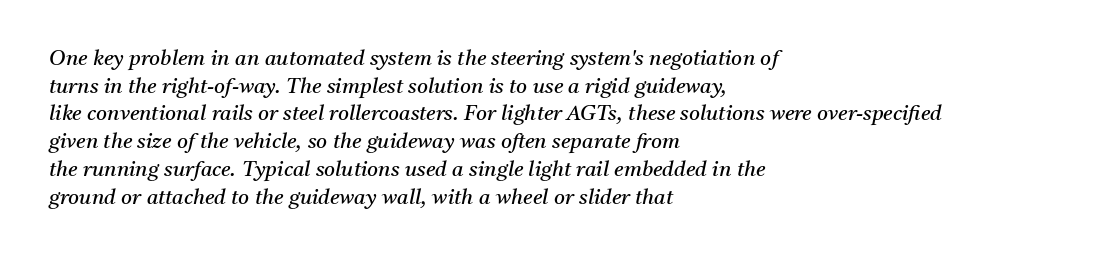
The image shows 21 px text type, italic (leaning right); set left-aligned, normal line spacing (1.32x), normal letter spacing, not underlined.
